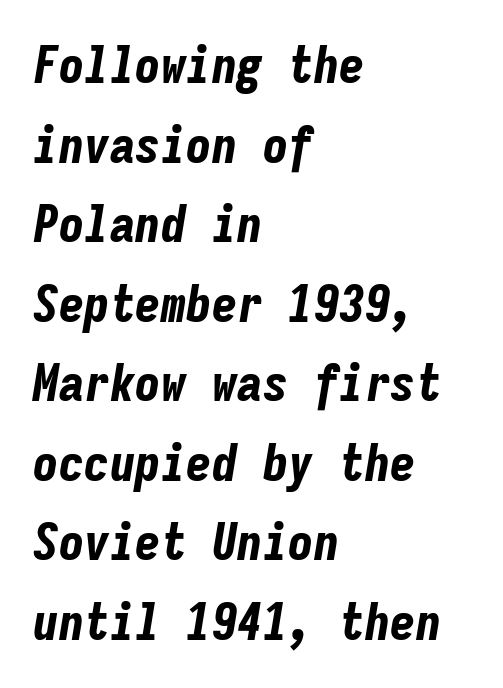
What stands out about the letter spacing? Nothing — it is the standard amount. These lines were composed using italics. Spacing verdict: monospaced, one width for all characters. Where is the straight margin? On the left. The typesetting leans heavy: a genuine bold.
